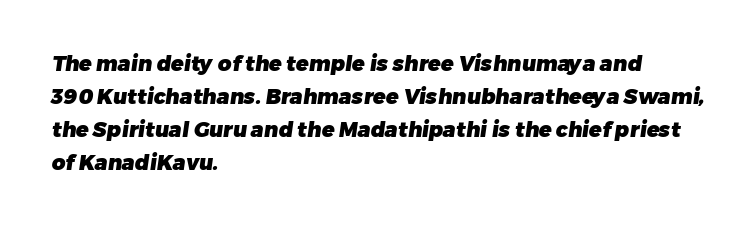
Q: Is the text bold? A: Yes.
Q: Is the text underlined? A: No.
Q: How is the paragraph aligned? A: Left-aligned.
Q: Is the spacing between letters normal or unusually wide? A: Normal.
Q: Is the spacing between lines tight, normal or loose? A: Normal.
